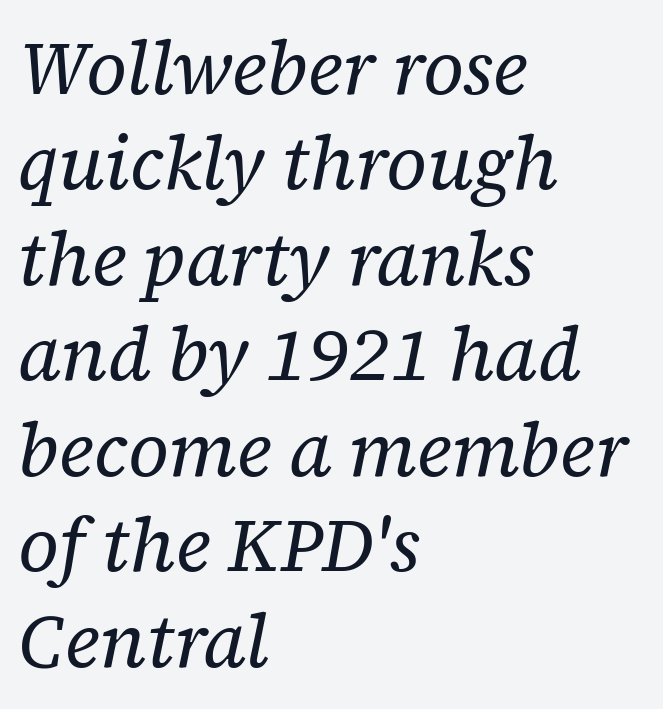
The image shows 74 px regular-weight serif type, italic (leaning right); set left-aligned, normal line spacing (1.29x), normal letter spacing, not underlined; low stroke contrast and a medium x-height.
